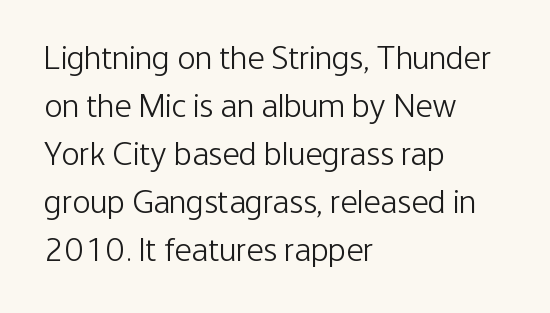
Q: Is the text bold? A: No.
Q: Is the text italic (slanted)? A: No, it is upright.
Q: Is the typeface a serif or a sans-serif typeface? A: Sans-serif.
Q: Is the text underlined? A: No.
Q: How is the paragraph aligned? A: Left-aligned.
Q: Is the spacing between letters normal or unusually wide? A: Normal.
Q: Is the spacing between lines tight, normal or loose? A: Normal.
Q: Width (condensed, normal, or wide)? A: Condensed.
Q: Stroke contrast? A: Low.
Q: x-height? A: Medium.
Q: Monospaced? A: No.
